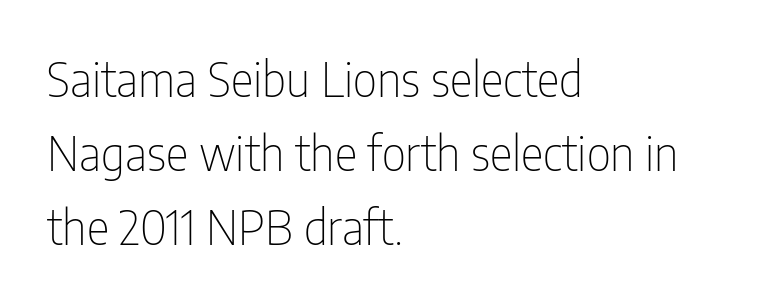
{"serif": "no", "italic": "no", "bold": "no", "weight": "thin", "width": "condensed", "stroke_contrast": "low", "x_height": "medium", "monospaced": "no", "underline": "no", "align": "left", "line_spacing": "normal", "line_spacing_ratio": 1.54, "letter_spacing": "normal", "letter_spacing_em": 0.0, "glyph_px": 48}
